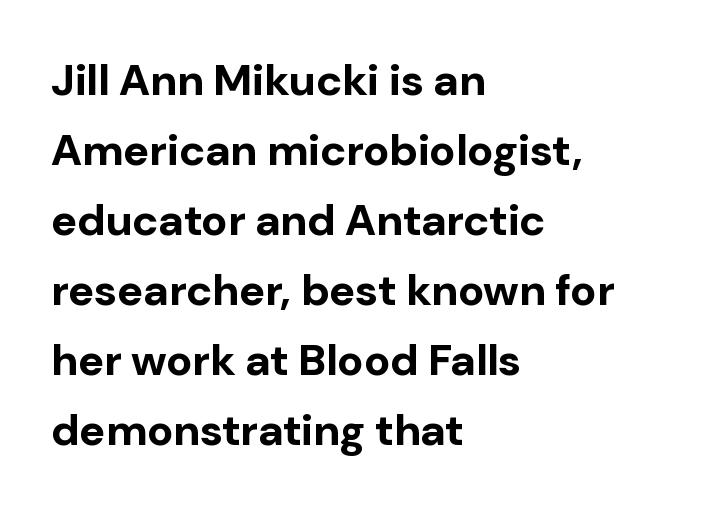
This sample has the flowing, uneven cadence of proportional lettering. These lines are set flush left with a ragged right edge. Students, note that the glyphs here touch the page at normal intervals. Quick note: underline off. These words are printed bold, with thick strokes throughout.
